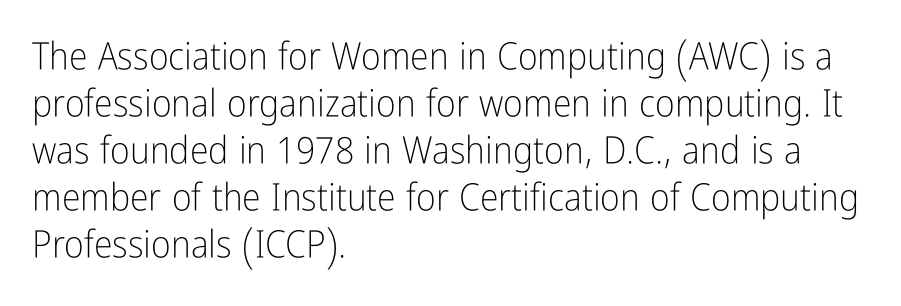
The image shows 38 px light, condensed sans-serif type, upright; set left-aligned, line spacing 1.24x, normal letter spacing, not underlined; low stroke contrast and a medium x-height.
